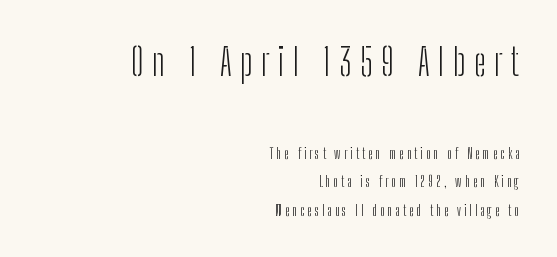
The image shows 38 px light, condensed sans-serif type, upright; set right-aligned, loose line spacing (2.02x), unusually wide letter spacing (+0.22 em), not underlined; the first (top) block is 2.71x larger; low stroke contrast and a medium x-height.
